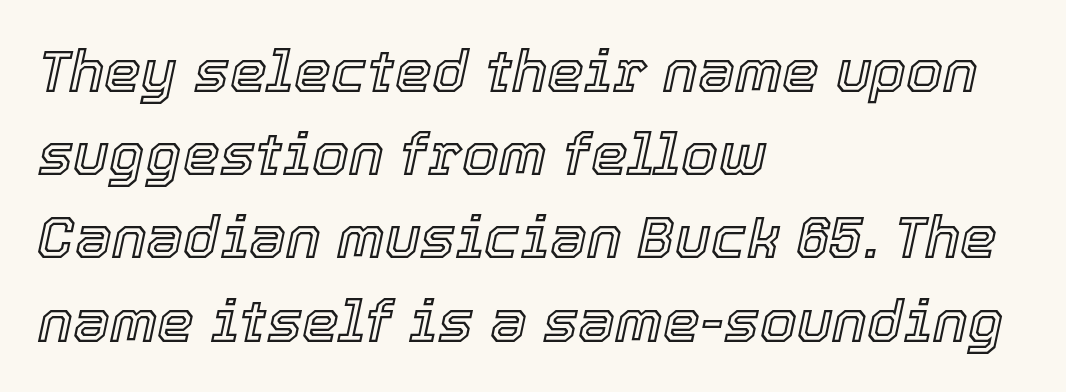
The foot of each line stays bare and open. Does the copy run flush right? No — it runs flush left. A typesetter would mark this as italic. Spacing between characters is what you'd get straight out of the box. Note the varied advance widths — an 'i' is clearly narrower than an 'm'. Honestly, the row spacing looks completely unremarkable.
